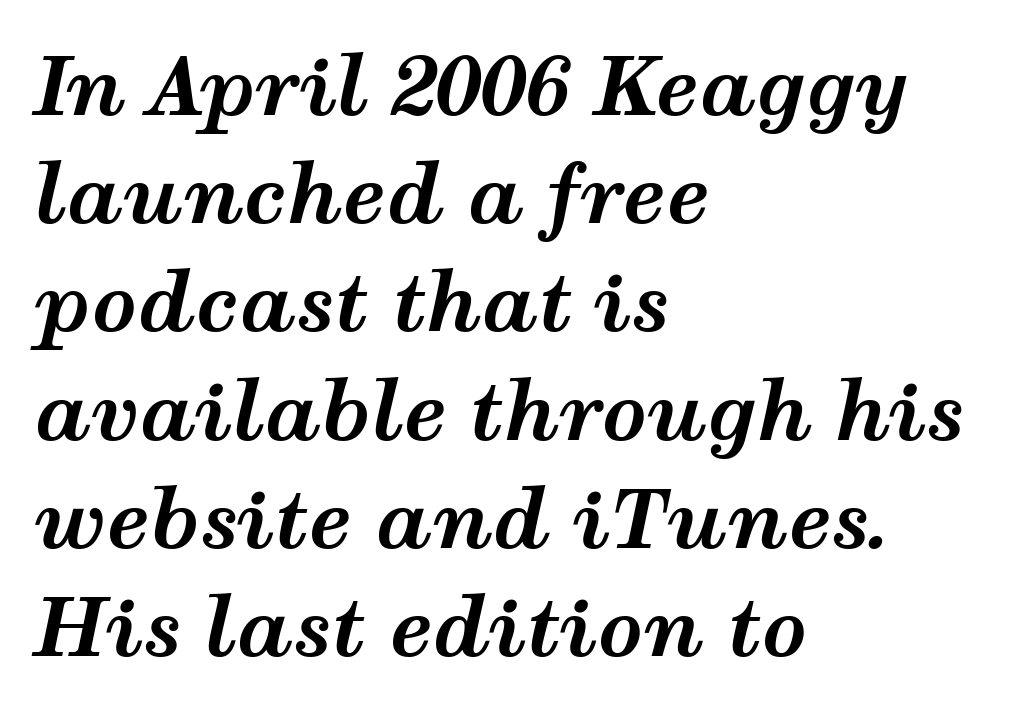
{"italic": "yes", "lean": "right", "slant_degrees": 12, "bold": "yes", "weight": "bold", "width": "wide", "stroke_contrast": "medium", "x_height": "medium", "monospaced": "no", "underline": "no", "align": "left", "line_spacing": "normal", "line_spacing_ratio": 1.37, "letter_spacing": "normal", "letter_spacing_em": 0.0, "glyph_px": 79}
